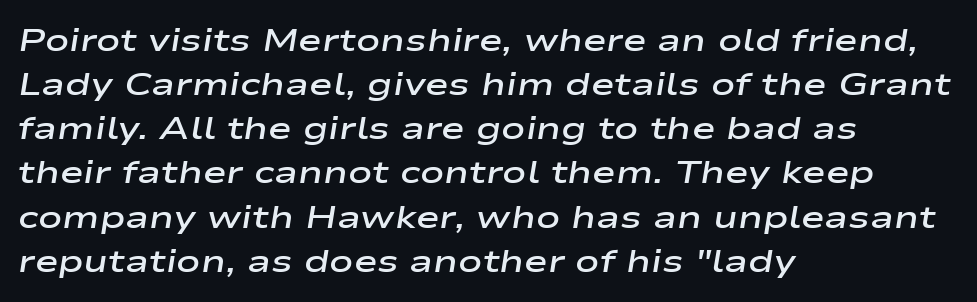
The image shows 32 px semibold, wide type, italic (leaning right); set left-aligned, normal line spacing (1.38x), normal letter spacing, not underlined; low stroke contrast and a medium x-height.
